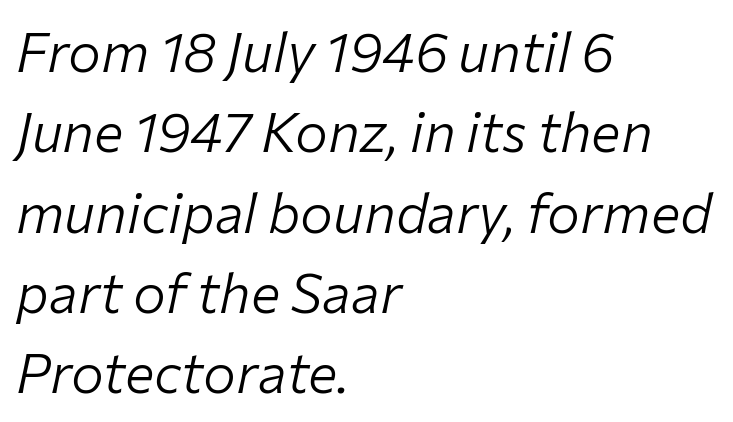
Stroke mass is kept to a normal reading level or below. This sample keeps an unexceptional amount of space between lines. Check the space under the baseline: it is left empty. Does the copy run flush right? No — it runs flush left. Observe the lean: these are italic letterforms. Each letter keeps its own natural width here, so spacing adapts to shape.
